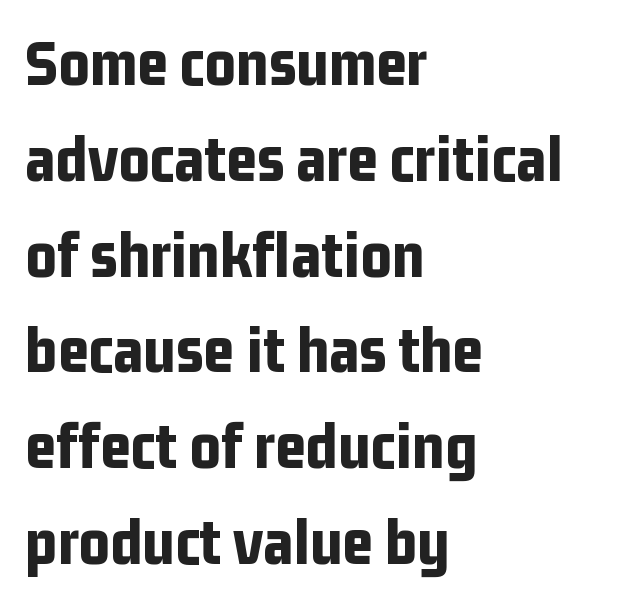
The image shows 67 px bold, condensed sans-serif type, upright; set left-aligned, normal line spacing (1.43x), normal letter spacing, not underlined; low stroke contrast and a medium x-height.
